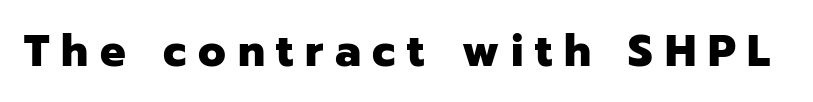
The image shows 45 px heavy sans-serif type, upright; set unusually wide letter spacing (+0.26 em), not underlined; low stroke contrast and a medium x-height.
